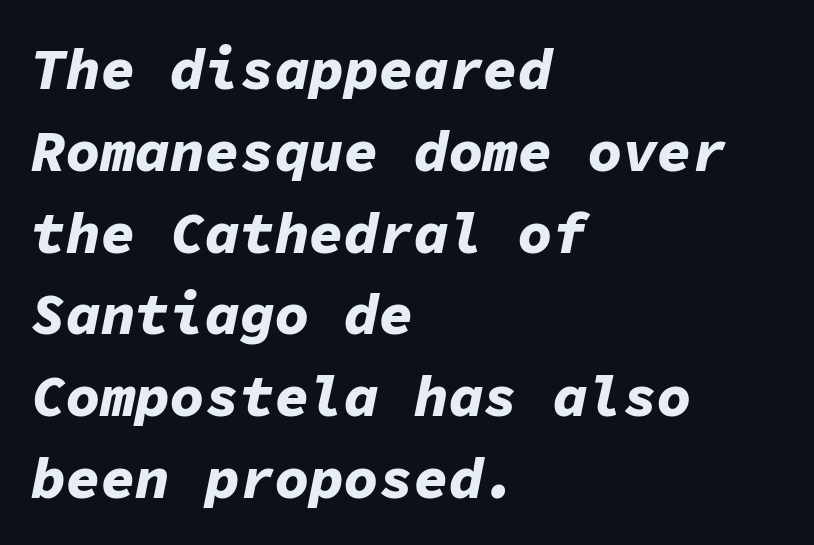
The image shows 58 px bold type, italic (leaning right), monospaced; set left-aligned, normal line spacing (1.41x), normal letter spacing, not underlined; low stroke contrast and a medium x-height.
